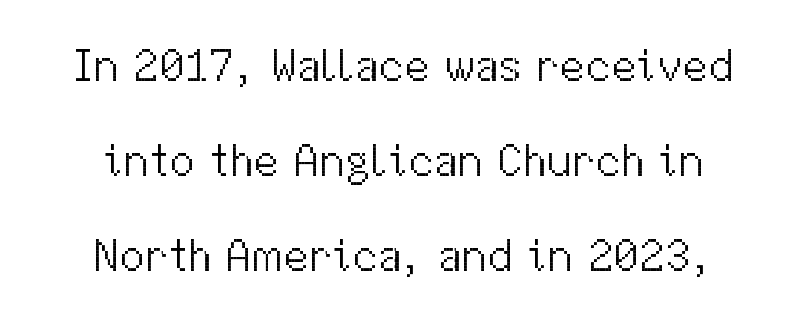
The image shows 46 px light sans-serif type, upright; set loose line spacing (2.07x), normal letter spacing, not underlined; medium stroke contrast and a medium x-height.
